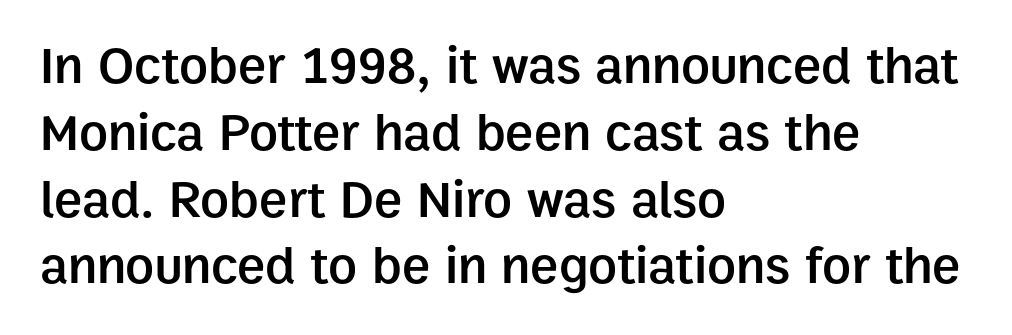
The image shows 53 px semibold sans-serif type, upright; set left-aligned, normal line spacing (1.26x), normal letter spacing, not underlined; low stroke contrast and a medium x-height.
